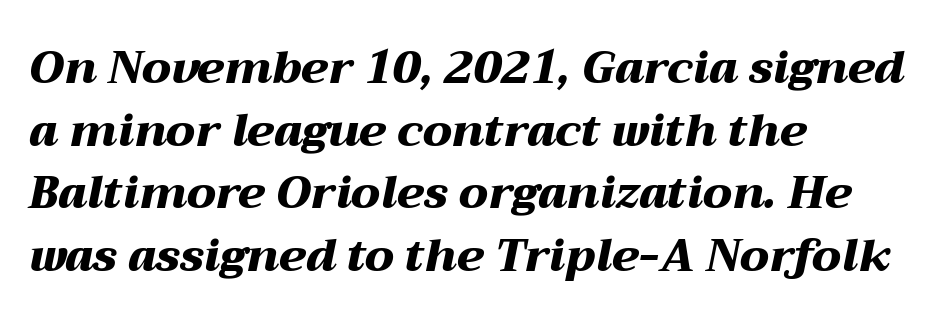
The image shows 45 px heavy, wide type, italic (leaning right); set left-aligned, normal line spacing (1.39x), normal letter spacing, not underlined; medium stroke contrast and a medium x-height.
